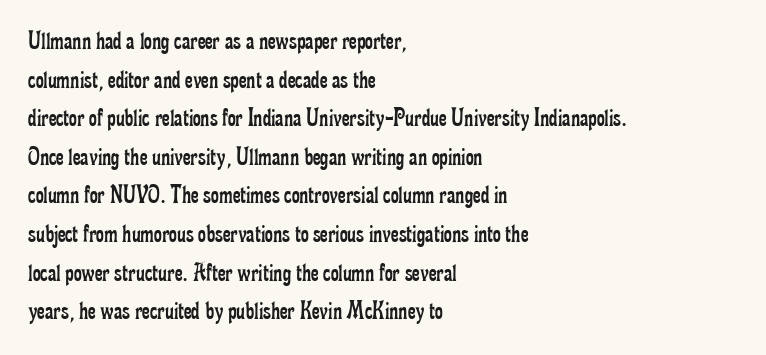
Q: Is the text bold? A: No.
Q: Is the text italic (slanted)? A: No, it is upright.
Q: Is the text underlined? A: No.
Q: How is the paragraph aligned? A: Left-aligned.
Q: Is the spacing between letters normal or unusually wide? A: Normal.
Q: Is the spacing between lines tight, normal or loose? A: Normal.
